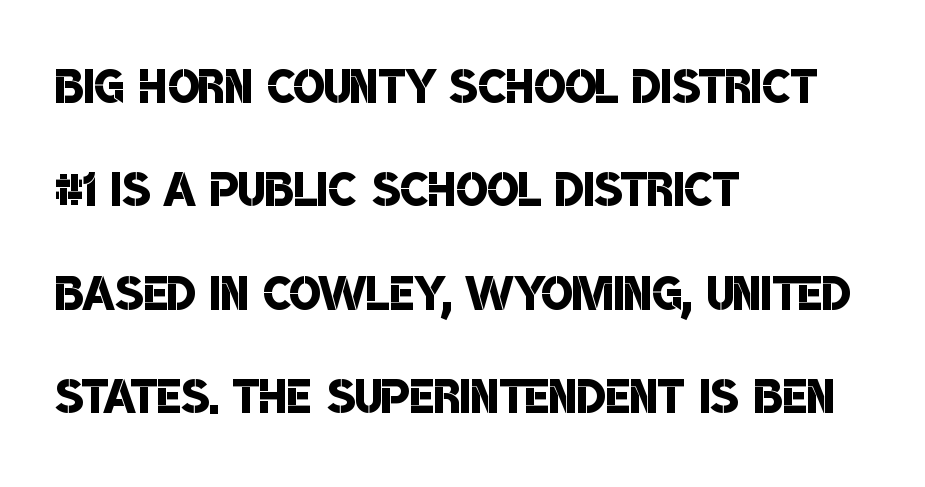
Each line starts at the same left margin while the right side varies. Each glyph is drawn with semibold strokes, heavier than normal yet not fully bold. No feet cap the strokes, marking this as sans-serif type. How are the letters spaced? Ordinarily, with no added tracking.
